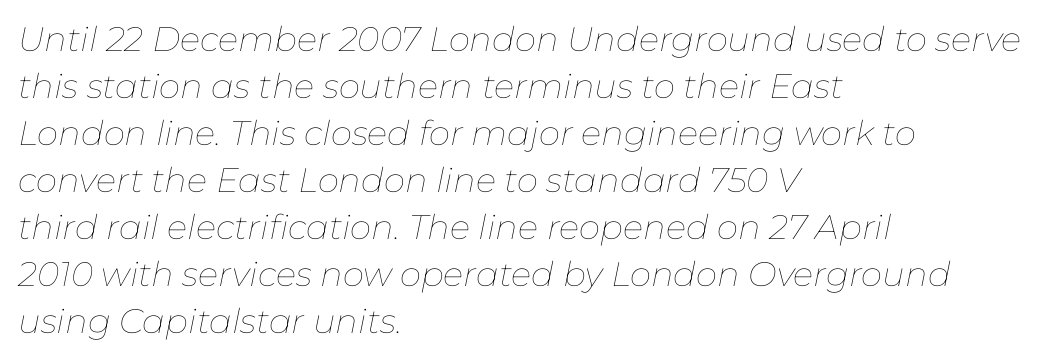
The image shows 34 px thin type, italic (leaning right); set left-aligned, normal line spacing (1.38x), normal letter spacing, not underlined; low stroke contrast and a medium x-height.
